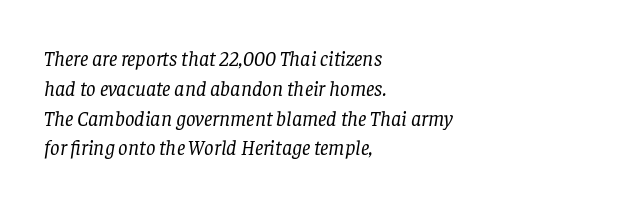
{"italic": "yes", "lean": "right", "slant_degrees": 8, "bold": "no", "underline": "no", "align": "left", "line_spacing": "normal", "line_spacing_ratio": 1.42, "letter_spacing": "normal", "letter_spacing_em": 0.0, "glyph_px": 21}
